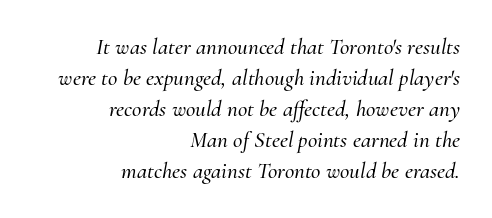
Q: Is the text italic (slanted)? A: Yes, it leans right by about 10 degrees.
Q: Is the text underlined? A: No.
Q: How is the paragraph aligned? A: Right-aligned.
Q: Is the spacing between letters normal or unusually wide? A: Normal.
Q: Is the spacing between lines tight, normal or loose? A: Normal.
